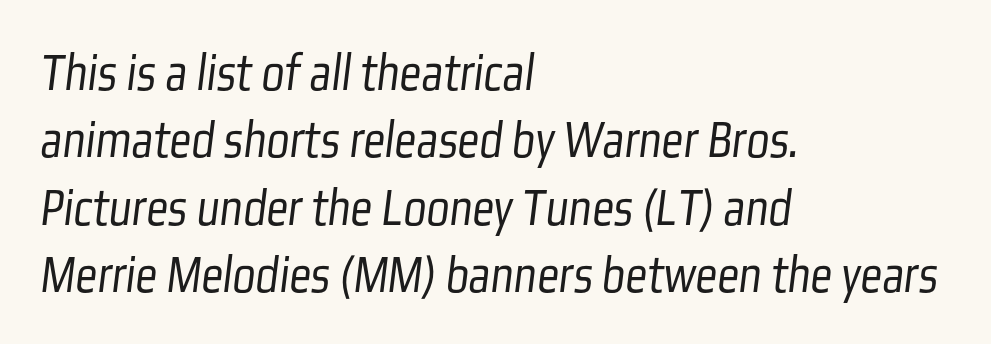
Reading down the block, your eye returns to a fixed left position each line. These lines are rendered in a variable-pitch font. Spacing between characters is what you'd get straight out of the box. Is this a sans? Yes — the strokes have no serifs. Regular leading. No letter is thick-stroked: the sample isn't bold.
